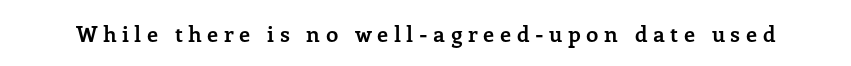
The image shows 22 px bold type, upright; set unusually wide letter spacing (+0.25 em), not underlined.
